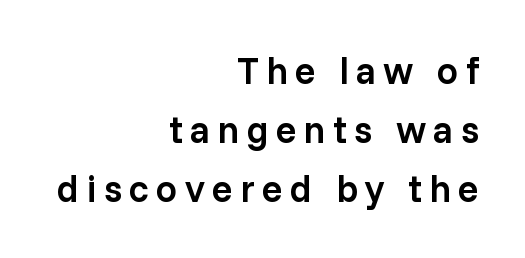
The image shows 38 px semibold sans-serif type, upright; set right-aligned, normal line spacing (1.55x), not underlined; low stroke contrast and a medium x-height.
